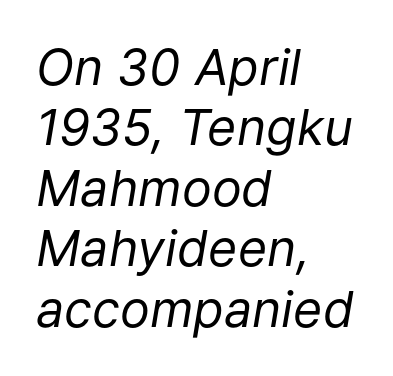
The specimen omits any rule beneath the text block's lines. Every row of glyphs begins at an identical x-position on the left. Stem width sits at or under what a default text font uses. A typesetter would call this proportional, since set widths differ per character. Each word holds together tightly as a unit, with standard inter-letter gaps.
